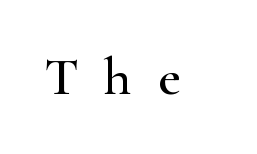
The image shows 54 px wide serif type, upright; set unusually wide letter spacing (+0.48 em), not underlined; high stroke contrast and a small x-height.
